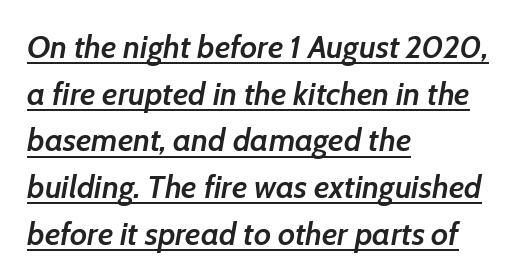
The image shows 32 px semibold type, italic (leaning right); set left-aligned, normal line spacing (1.46x), normal letter spacing, underlined; low stroke contrast and a medium x-height.
